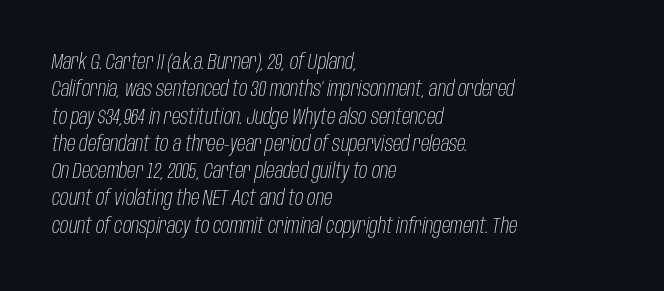
The image shows 21 px text type, italic (leaning right); set left-aligned, normal line spacing (1.3x), normal letter spacing, not underlined.
